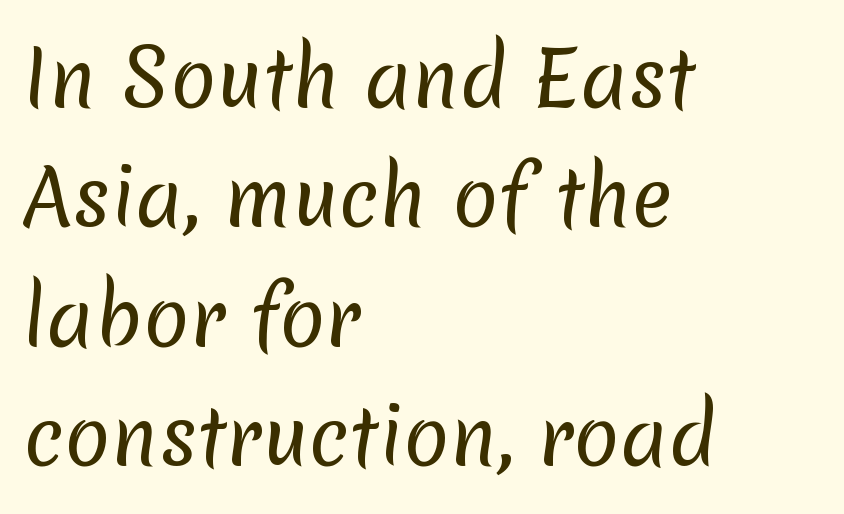
Q: Is the text bold? A: No.
Q: Is the typeface a serif or a sans-serif typeface? A: Sans-serif.
Q: Is the text underlined? A: No.
Q: How is the paragraph aligned? A: Left-aligned.
Q: Is the spacing between letters normal or unusually wide? A: Normal.
Q: Is the spacing between lines tight, normal or loose? A: Normal.
Q: Width (condensed, normal, or wide)? A: Normal.
Q: Stroke contrast? A: Low.
Q: x-height? A: Medium.
Q: Monospaced? A: No.
